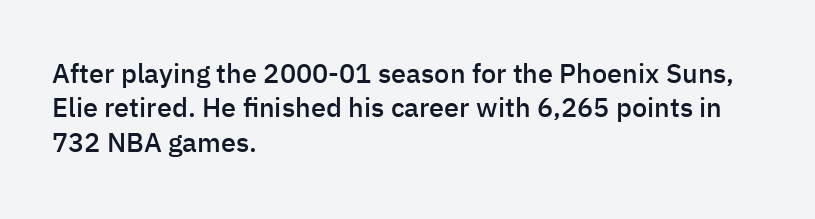
The image shows 27 px text type, upright; set left-aligned, normal line spacing (1.27x), normal letter spacing, not underlined.
